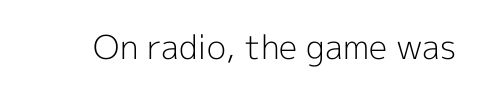
The image shows 33 px light sans-serif type, upright; set normal letter spacing, not underlined; a medium x-height.
